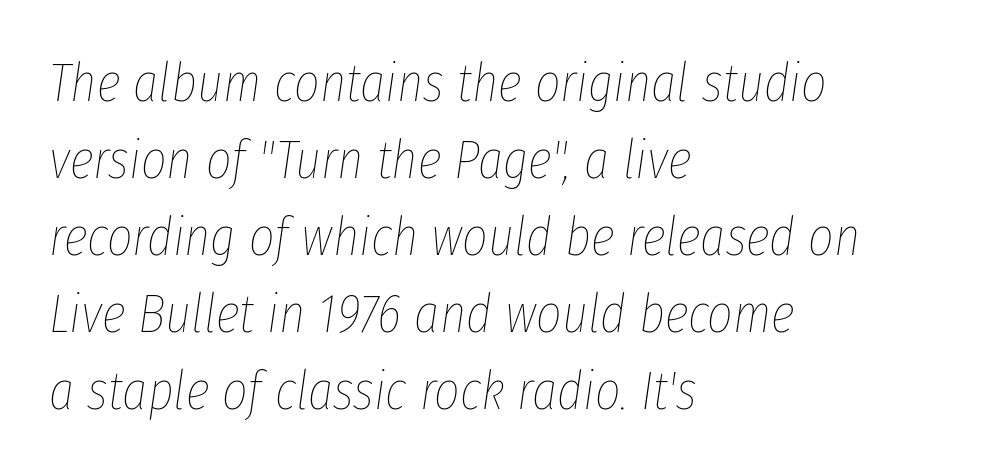
The image shows 55 px thin, condensed type, italic (leaning right); set left-aligned, normal line spacing (1.4x), normal letter spacing, not underlined; low stroke contrast and a medium x-height.
